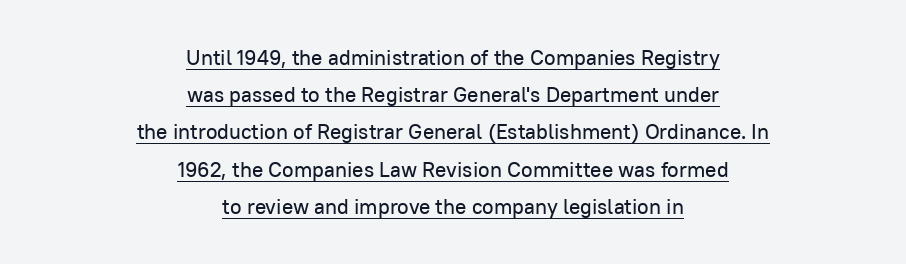
The image shows 21 px text type, upright; set centered, line spacing 1.77x, normal letter spacing, underlined.
